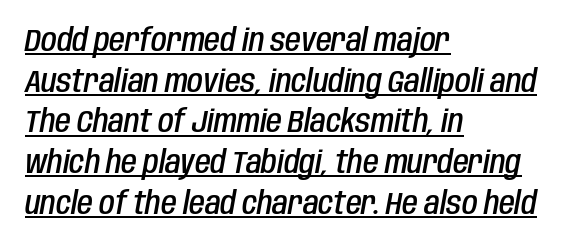
{"italic": "yes", "lean": "right", "slant_degrees": 10, "bold": "semi", "weight": "semibold", "width": "condensed", "stroke_contrast": "low", "x_height": "large", "monospaced": "no", "underline": "yes", "align": "left", "line_spacing": "normal", "line_spacing_ratio": 1.27, "letter_spacing": "normal", "letter_spacing_em": 0.0, "glyph_px": 32}
